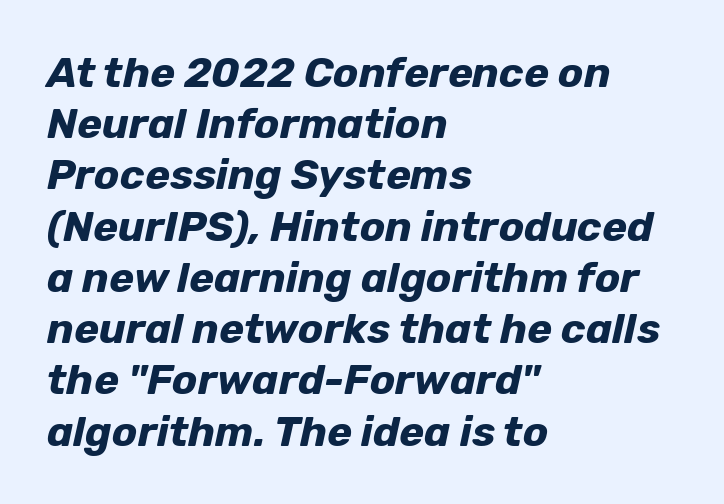
Q: Is the text bold? A: Yes.
Q: Is the text italic (slanted)? A: Yes, it leans right by about 12 degrees.
Q: Is the text underlined? A: No.
Q: How is the paragraph aligned? A: Left-aligned.
Q: Is the spacing between letters normal or unusually wide? A: Normal.
Q: Width (condensed, normal, or wide)? A: Normal.
Q: Stroke contrast? A: Low.
Q: x-height? A: Medium.
Q: Monospaced? A: No.
